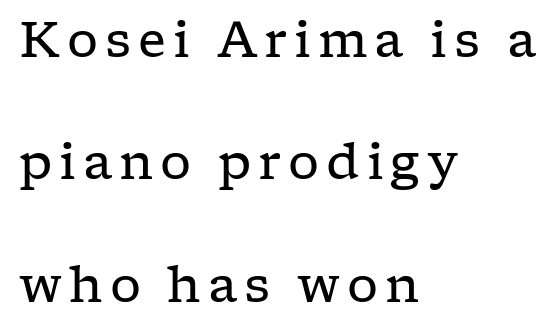
{"serif": "yes", "italic": "no", "bold": "no", "weight": "regular", "width": "wide", "stroke_contrast": "low", "x_height": "medium", "monospaced": "no", "underline": "no", "align": "left", "line_spacing": "loose", "line_spacing_ratio": 2.5, "glyph_px": 49}
